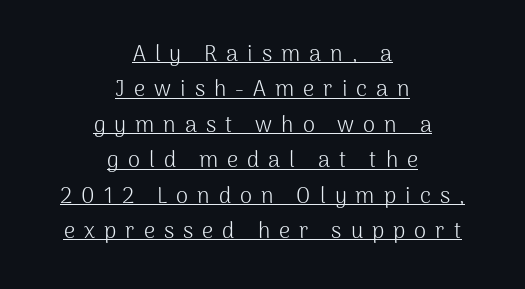
Q: Is the text bold? A: No.
Q: Is the text italic (slanted)? A: No, it is upright.
Q: Is the text underlined? A: Yes.
Q: How is the paragraph aligned? A: Centered.
Q: Is the spacing between letters normal or unusually wide? A: Unusually wide.
Q: Is the spacing between lines tight, normal or loose? A: Normal.
